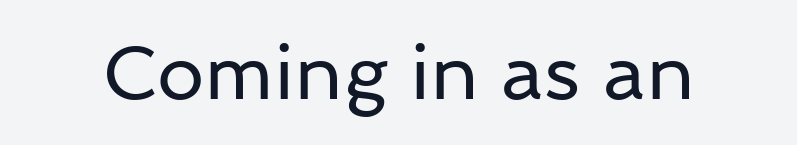
The image shows 75 px regular-weight sans-serif type, upright; set normal letter spacing, not underlined; low stroke contrast and a medium x-height.
